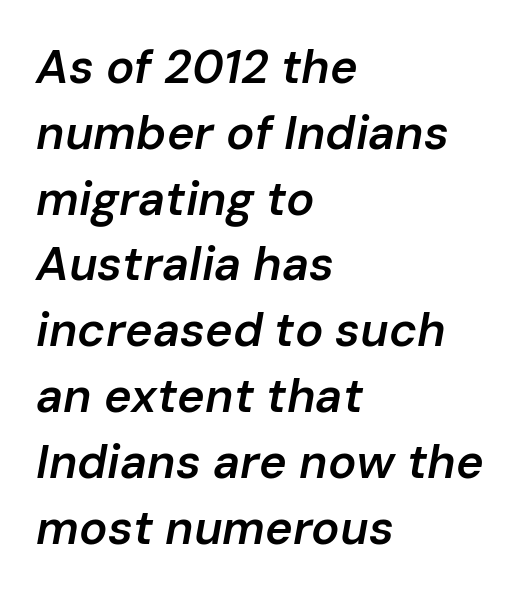
The image shows 47 px semibold type, italic (leaning right); set left-aligned, normal line spacing (1.4x), normal letter spacing, not underlined; low stroke contrast and a medium x-height.
